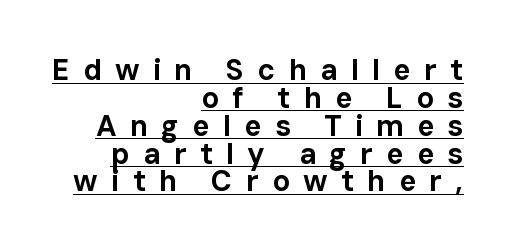
{"serif": "no", "italic": "no", "bold": "yes", "weight": "bold", "width": "normal", "stroke_contrast": "low", "x_height": "medium", "monospaced": "no", "underline": "yes", "align": "right", "line_spacing": "tight", "line_spacing_ratio": 0.96, "letter_spacing": "wide", "letter_spacing_em": 0.46, "glyph_px": 29}
